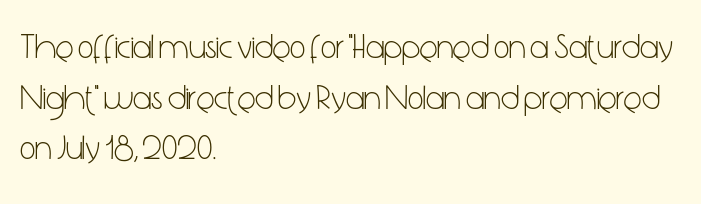
{"serif": "no", "italic": "no", "bold": "no", "weight": "light", "width": "condensed", "stroke_contrast": "low", "x_height": "medium", "monospaced": "no", "underline": "no", "align": "left", "line_spacing": "normal", "line_spacing_ratio": 1.49, "letter_spacing": "normal", "letter_spacing_em": 0.0, "glyph_px": 34}
